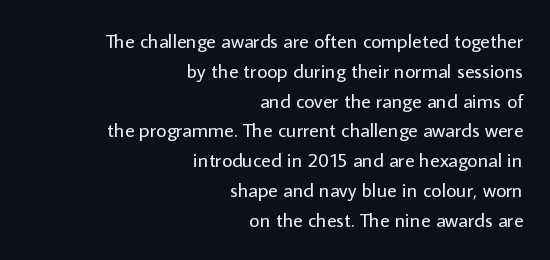
Glyph-to-glyph distance matches everyday printed text. The space beneath each line is pristine and unruled. One glance says typical: line gaps are just what's usual. The lines are quadded right. Stroke thickness stays within the range of a standard reading face or lighter.
